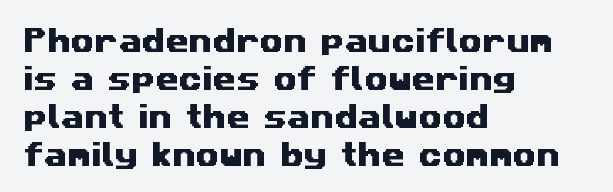
Q: Is the text underlined? A: No.
Q: How is the paragraph aligned? A: Left-aligned.
Q: Is the spacing between letters normal or unusually wide? A: Normal.
Q: Is the spacing between lines tight, normal or loose? A: Normal.
